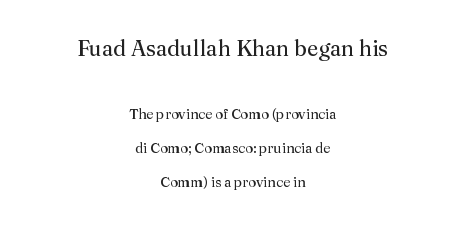
The image shows 22 px text type, upright; set centered, loose line spacing (2.43x), normal letter spacing, not underlined; the first (top) block is 1.57x larger.
